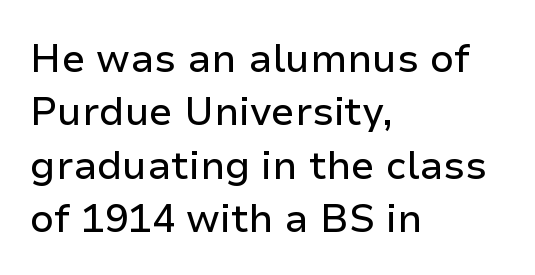
{"serif": "no", "italic": "no", "width": "normal", "stroke_contrast": "low", "x_height": "medium", "monospaced": "no", "underline": "no", "align": "left", "line_spacing": "normal", "line_spacing_ratio": 1.37, "letter_spacing": "normal", "letter_spacing_em": 0.0, "glyph_px": 39}
